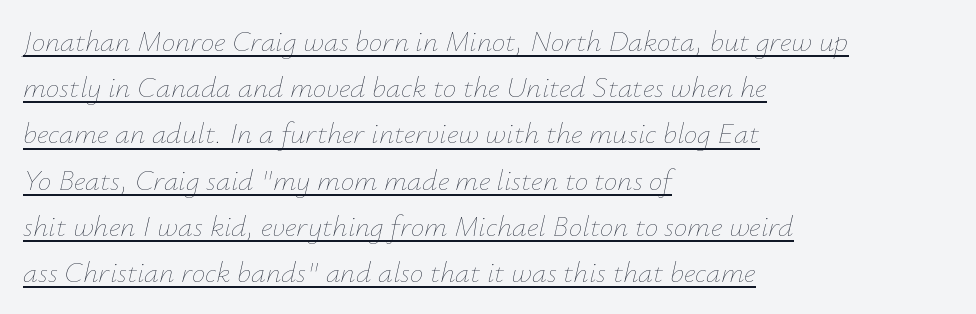
Q: Is the text bold? A: No.
Q: Is the text italic (slanted)? A: Yes, it leans right by about 12 degrees.
Q: Is the text underlined? A: Yes.
Q: How is the paragraph aligned? A: Left-aligned.
Q: Is the spacing between letters normal or unusually wide? A: Normal.
Q: Is the spacing between lines tight, normal or loose? A: Normal.
Q: Width (condensed, normal, or wide)? A: Normal.
Q: Stroke contrast? A: Low.
Q: x-height? A: Small.
Q: Monospaced? A: No.
